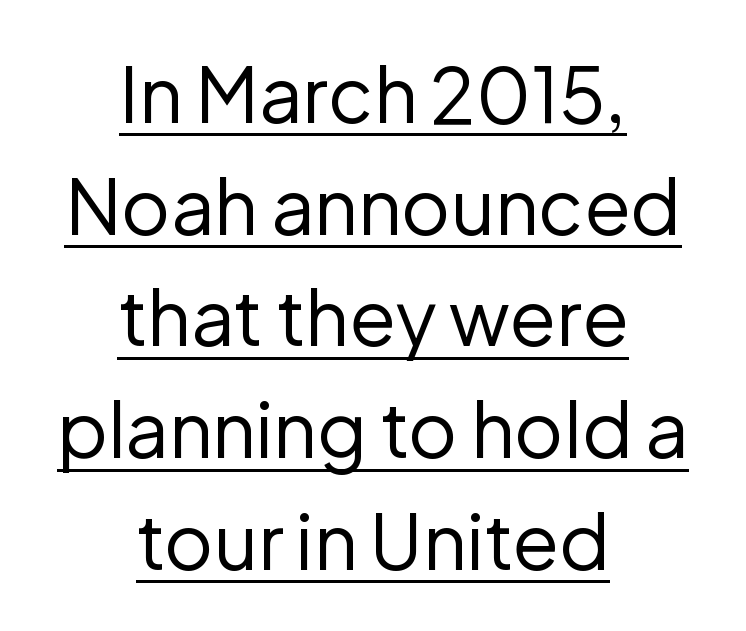
{"serif": "no", "italic": "no", "bold": "no", "weight": "regular", "width": "normal", "stroke_contrast": "low", "x_height": "medium", "monospaced": "no", "underline": "yes", "align": "center", "line_spacing": "normal", "line_spacing_ratio": 1.47, "letter_spacing": "normal", "letter_spacing_em": 0.0, "glyph_px": 76}
